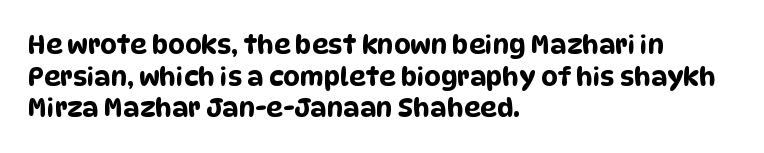
The image shows 26 px text type; set left-aligned, line spacing 1.22x, normal letter spacing, not underlined.
